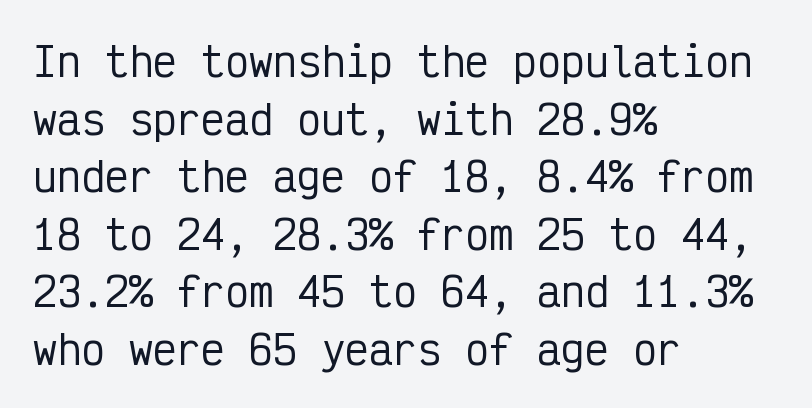
{"serif": "no", "italic": "no", "width": "condensed", "stroke_contrast": "low", "x_height": "medium", "monospaced": "yes", "underline": "no", "align": "left", "line_spacing": "normal", "line_spacing_ratio": 1.44, "letter_spacing": "normal", "letter_spacing_em": 0.0, "glyph_px": 40}
